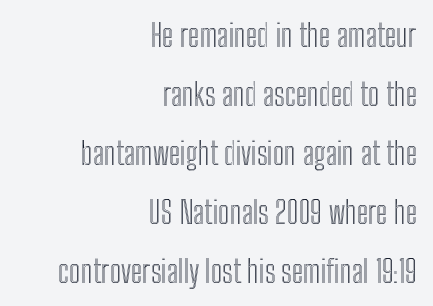
Q: Is the text italic (slanted)? A: No, it is upright.
Q: Is the text underlined? A: No.
Q: How is the paragraph aligned? A: Right-aligned.
Q: Is the spacing between letters normal or unusually wide? A: Normal.
Q: Is the spacing between lines tight, normal or loose? A: Loose.
Q: Width (condensed, normal, or wide)? A: Condensed.
Q: x-height? A: Medium.
Q: Monospaced? A: No.
